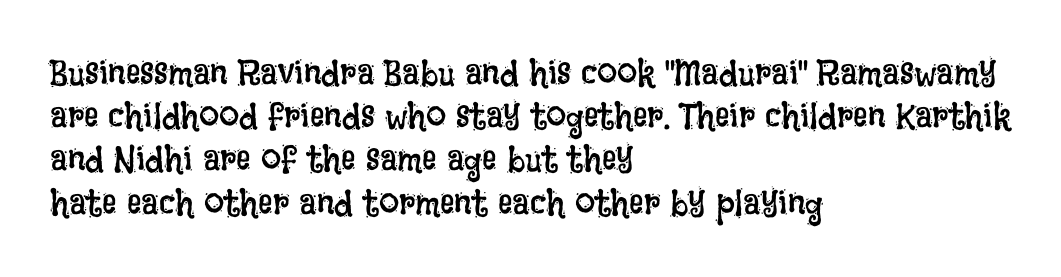
The image shows 36 px regular-weight, condensed type, upright; set left-aligned, line spacing 1.2x, normal letter spacing, not underlined; low stroke contrast and a large x-height.
